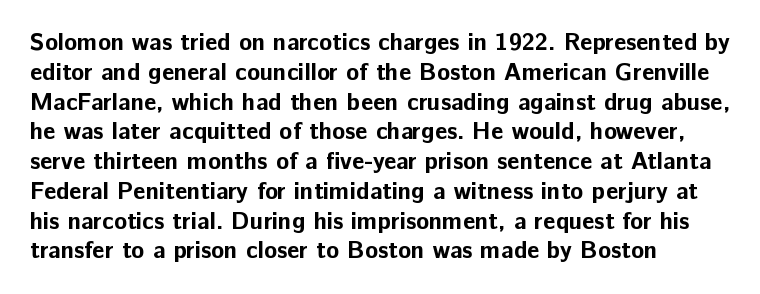
{"italic": "no", "bold": "yes", "underline": "no", "align": "left", "line_spacing_ratio": 1.24, "letter_spacing": "normal", "letter_spacing_em": 0.0, "glyph_px": 24}
